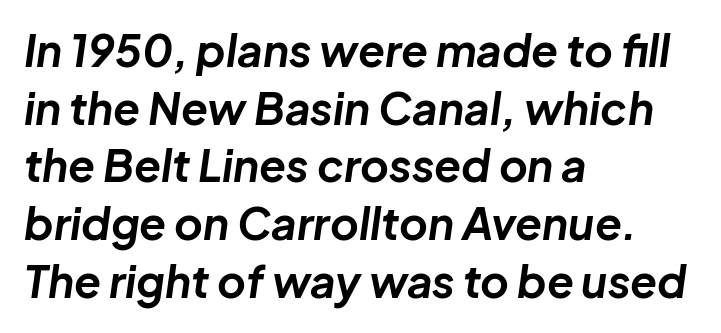
{"italic": "yes", "lean": "right", "slant_degrees": 8, "bold": "yes", "weight": "bold", "width": "normal", "stroke_contrast": "low", "x_height": "medium", "monospaced": "no", "underline": "no", "align": "left", "line_spacing": "normal", "line_spacing_ratio": 1.31, "letter_spacing": "normal", "letter_spacing_em": 0.0, "glyph_px": 44}
